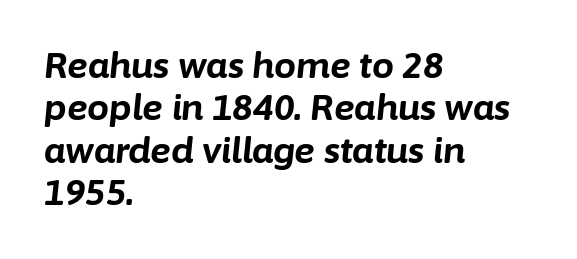
Q: Is the text bold? A: Yes.
Q: Is the text italic (slanted)? A: Yes, it leans right by about 6 degrees.
Q: Is the text underlined? A: No.
Q: How is the paragraph aligned? A: Left-aligned.
Q: Is the spacing between letters normal or unusually wide? A: Normal.
Q: Width (condensed, normal, or wide)? A: Normal.
Q: Stroke contrast? A: Low.
Q: x-height? A: Medium.
Q: Monospaced? A: No.
